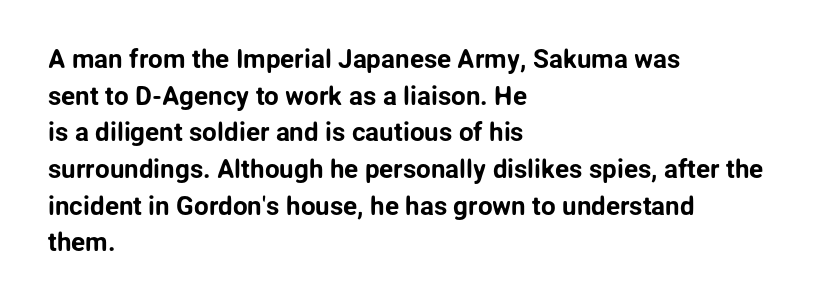
The image shows 26 px text type, upright; set left-aligned, normal line spacing (1.41x), normal letter spacing, not underlined.
